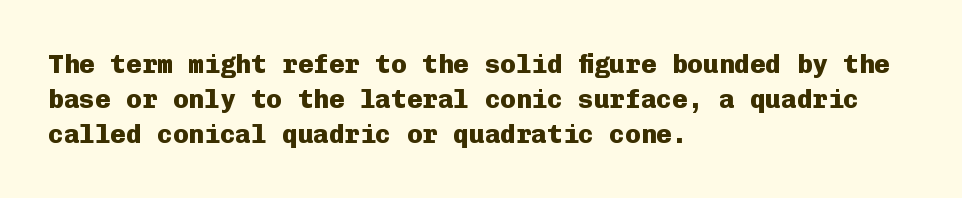
Q: Is the text bold? A: Yes.
Q: Is the text italic (slanted)? A: No, it is upright.
Q: Is the text underlined? A: No.
Q: How is the paragraph aligned? A: Left-aligned.
Q: Is the spacing between letters normal or unusually wide? A: Normal.
Q: Is the spacing between lines tight, normal or loose? A: Normal.
